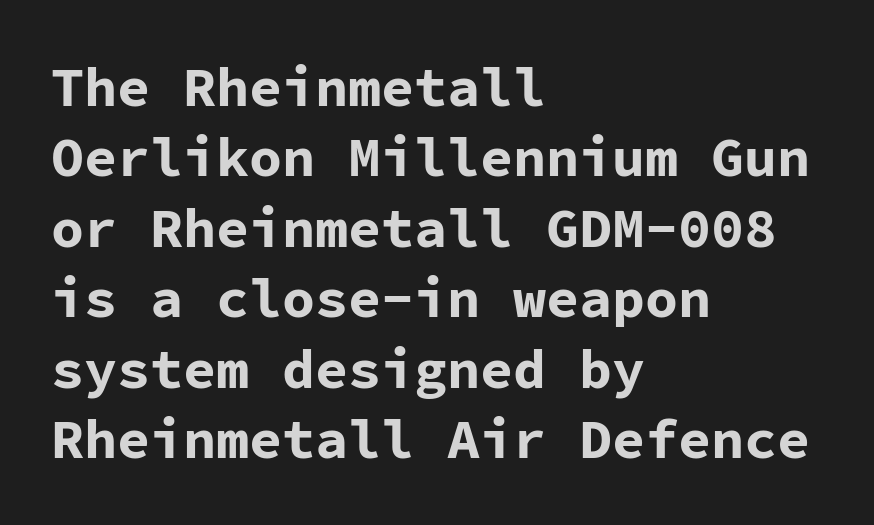
The image shows 55 px bold sans-serif type, upright, monospaced; set left-aligned, normal line spacing (1.28x), normal letter spacing, not underlined; low stroke contrast and a medium x-height.
